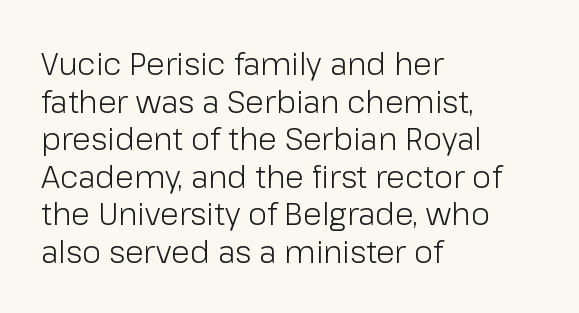
Character widths vary here, with narrow letters taking less room than wide ones. Grotesque or geometric, the face here clearly has no serifs. The strokes carry an ordinary text weight at most. Layout note: lines flush left. The glyphs are unaccompanied by any horizontal stroke below them.
